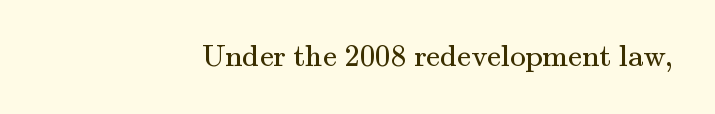
{"serif": "yes", "italic": "no", "bold": "no", "weight": "regular", "width": "normal", "stroke_contrast": "medium", "x_height": "small", "monospaced": "no", "underline": "no", "align": "right", "letter_spacing": "normal", "letter_spacing_em": 0.0, "glyph_px": 31}
